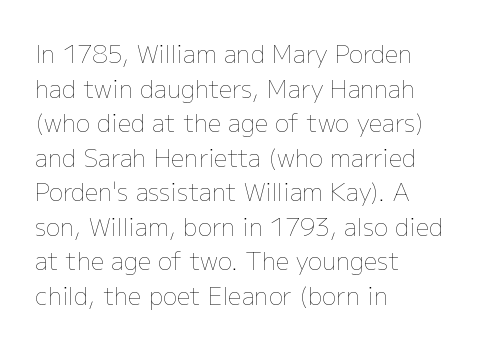
{"italic": "no", "bold": "no", "underline": "no", "align": "left", "line_spacing": "normal", "line_spacing_ratio": 1.44, "letter_spacing": "normal", "letter_spacing_em": 0.0, "glyph_px": 24}
